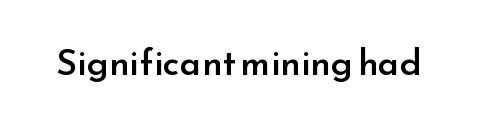
The passage shown is semibold, sitting just below true bold. A sans-serif font was chosen for this passage. The strip under each line holds only bare page. The type is set solid horizontally, with unmodified tracking. Character widths vary here, with narrow letters taking less room than wide ones.
